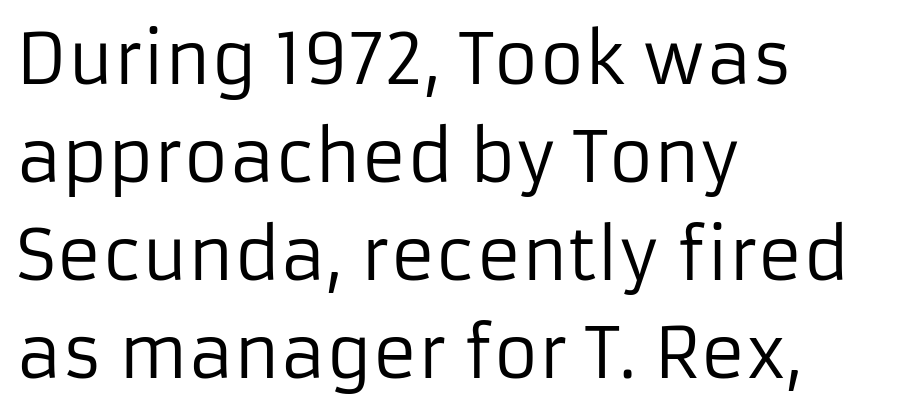
{"serif": "no", "italic": "no", "bold": "no", "weight": "regular", "width": "normal", "stroke_contrast": "low", "x_height": "medium", "monospaced": "no", "underline": "no", "align": "left", "line_spacing": "normal", "line_spacing_ratio": 1.42, "letter_spacing": "normal", "letter_spacing_em": 0.0, "glyph_px": 69}
